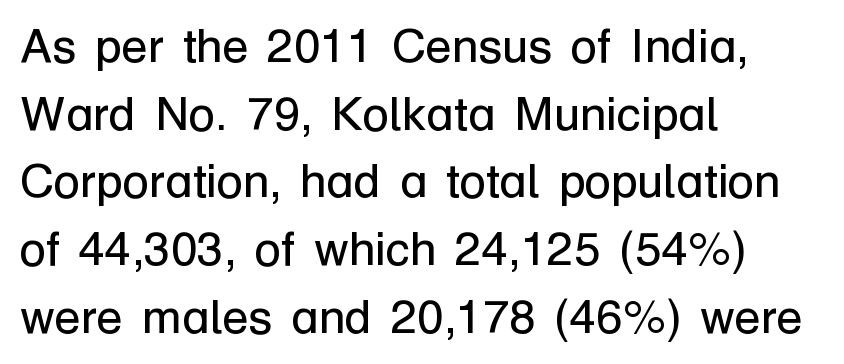
Q: Is the text bold? A: No.
Q: Is the text italic (slanted)? A: No, it is upright.
Q: Is the typeface a serif or a sans-serif typeface? A: Sans-serif.
Q: Is the text underlined? A: No.
Q: How is the paragraph aligned? A: Left-aligned.
Q: Is the spacing between letters normal or unusually wide? A: Normal.
Q: Is the spacing between lines tight, normal or loose? A: Normal.
Q: Width (condensed, normal, or wide)? A: Normal.
Q: Stroke contrast? A: Low.
Q: x-height? A: Medium.
Q: Monospaced? A: No.
